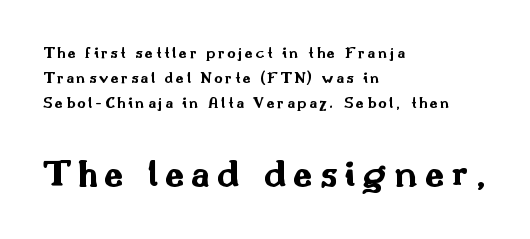
{"serif": "no", "italic": "no", "bold": "yes", "weight": "bold", "width": "wide", "stroke_contrast": "medium", "x_height": "small", "monospaced": "no", "underline": "no", "align": "left", "line_spacing": "normal", "line_spacing_ratio": 1.57, "larger_block": "second", "size_ratio": 2.5, "glyph_px": 40}
